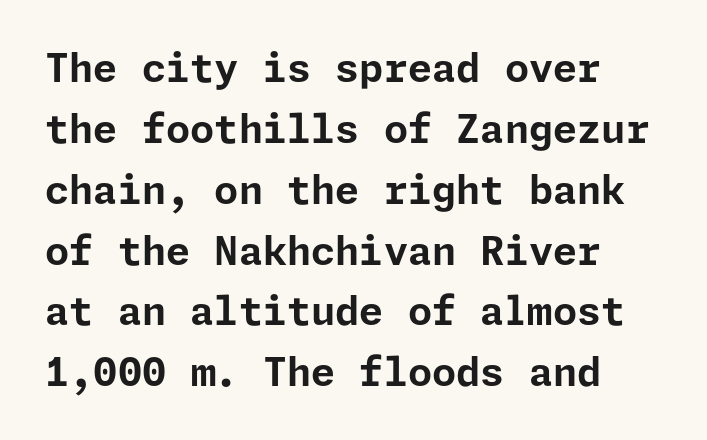
{"serif": "no", "italic": "no", "bold": "yes", "weight": "bold", "width": "normal", "stroke_contrast": "low", "x_height": "medium", "underline": "no", "line_spacing": "normal", "line_spacing_ratio": 1.56, "letter_spacing": "normal", "letter_spacing_em": 0.0, "glyph_px": 39}
